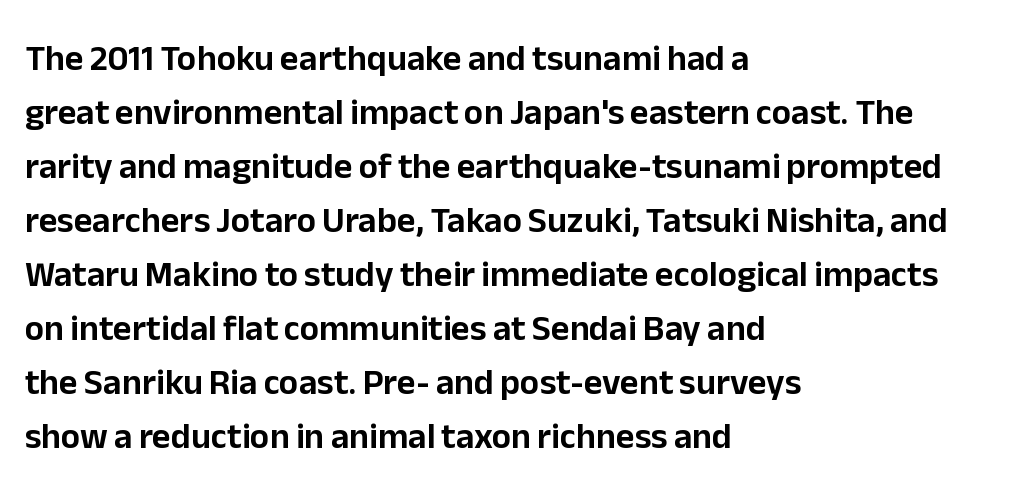
Q: Is the text italic (slanted)? A: No, it is upright.
Q: Is the typeface a serif or a sans-serif typeface? A: Sans-serif.
Q: Is the text underlined? A: No.
Q: How is the paragraph aligned? A: Left-aligned.
Q: Is the spacing between letters normal or unusually wide? A: Normal.
Q: Is the spacing between lines tight, normal or loose? A: Normal.
Q: Width (condensed, normal, or wide)? A: Normal.
Q: Stroke contrast? A: Low.
Q: x-height? A: Medium.
Q: Monospaced? A: No.
